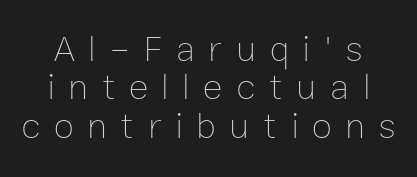
{"italic": "no", "bold": "no", "weight": "thin", "width": "normal", "stroke_contrast": "low", "x_height": "medium", "monospaced": "no", "underline": "no", "align": "center", "line_spacing": "tight", "line_spacing_ratio": 1.04, "letter_spacing": "wide", "letter_spacing_em": 0.36, "glyph_px": 37}
